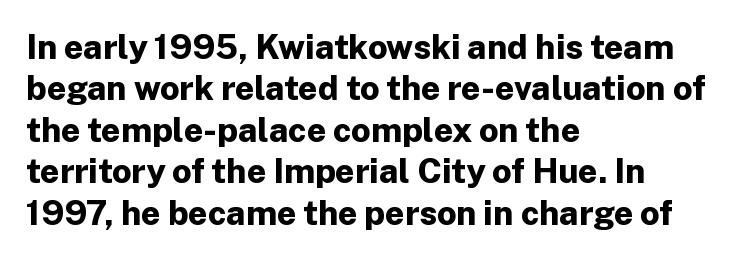
{"serif": "no", "italic": "no", "bold": "yes", "weight": "bold", "width": "normal", "stroke_contrast": "low", "x_height": "medium", "monospaced": "no", "underline": "no", "align": "left", "line_spacing_ratio": 1.22, "letter_spacing": "normal", "letter_spacing_em": 0.0, "glyph_px": 34}
